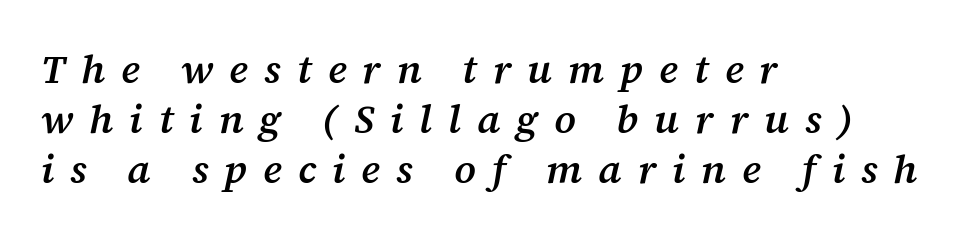
{"serif": "yes", "italic": "yes", "lean": "right", "slant_degrees": 12, "bold": "semi", "weight": "semibold", "width": "normal", "stroke_contrast": "medium", "x_height": "medium", "monospaced": "no", "underline": "no", "align": "left", "line_spacing": "normal", "line_spacing_ratio": 1.25, "letter_spacing": "wide", "letter_spacing_em": 0.4, "glyph_px": 40}
